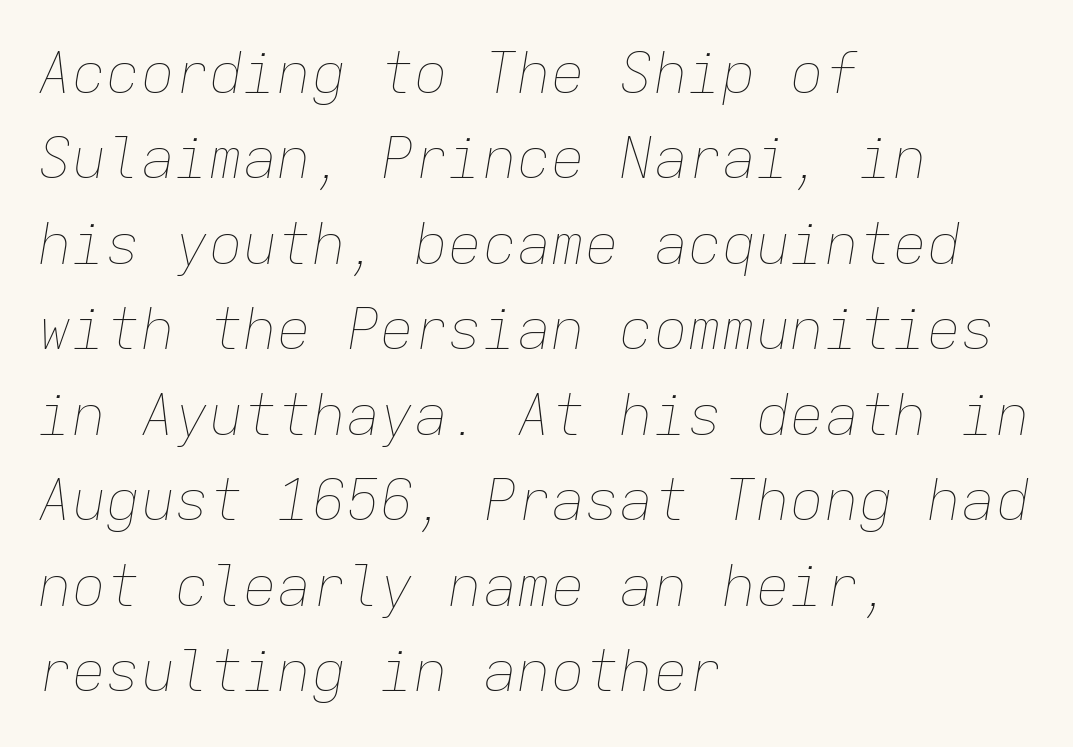
Each line starts at the same left margin while the right side varies. Unbolded letterforms with no extra heft. The lettering tilts uniformly, giving the passage an italic look. A typesetter would call this monospace, since all characters share one set width. Evenly set lines give the paragraph a standard silhouette. The type is set solid horizontally, with unmodified tracking.
